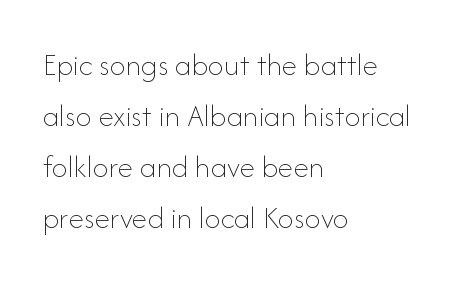
Where is the straight margin? On the left. Just letters on the line, the space beneath them empty. Characters follow at the spacing the type designer built in. Stem width sits at or under what a default text font uses. Here the designer chose a conventional face with non-uniform glyph widths.
